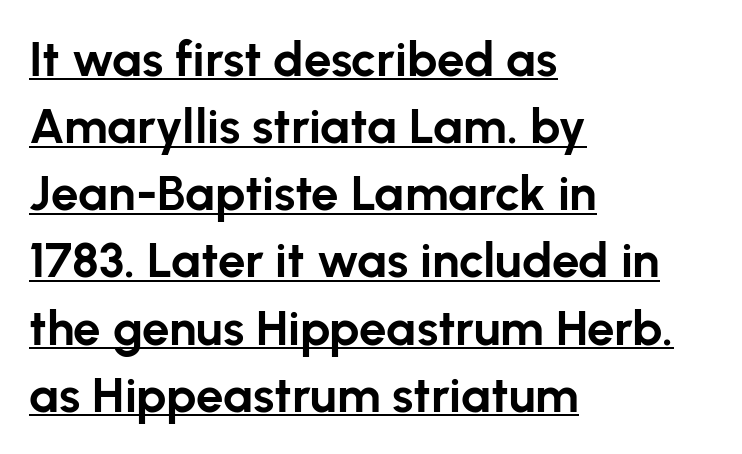
The image shows 49 px bold sans-serif type, upright; set left-aligned, normal line spacing (1.37x), normal letter spacing, underlined; low stroke contrast and a medium x-height.
